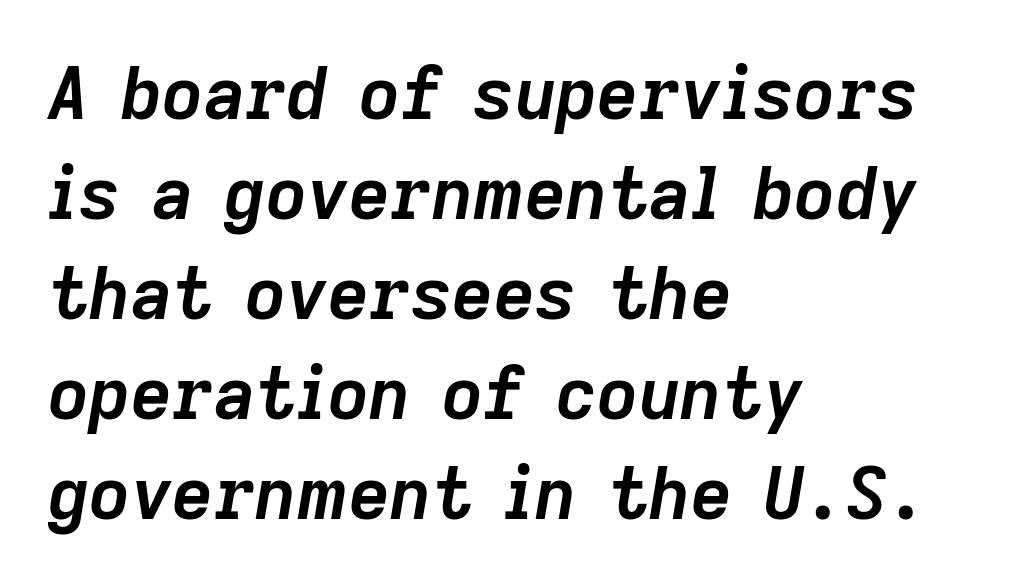
The image shows 72 px semibold type, italic (leaning right); set left-aligned, normal line spacing (1.39x), normal letter spacing, not underlined; low stroke contrast and a medium x-height.
